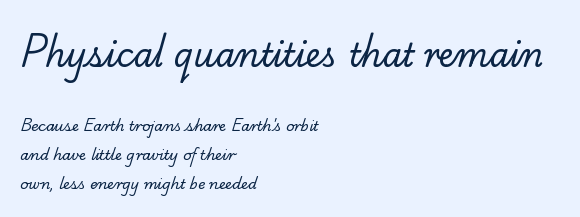
The image shows 32 px regular-weight type; set left-aligned, loose line spacing (2.05x), normal letter spacing, not underlined; the first (top) block is 2.29x larger; low stroke contrast and a small x-height.
